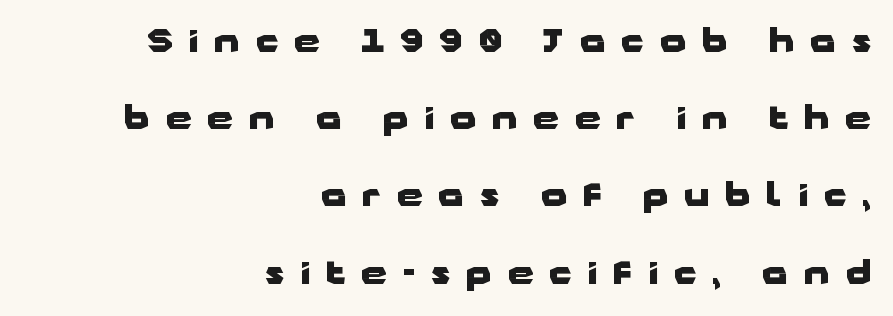
Examine the stroke ends and you'll find no serifs. Character widths vary here, with narrow letters taking less room than wide ones. Successive baselines arrive slowly, with a big drop between each. Type without underlining. A typesetter would call this heavily tracked-out type.
